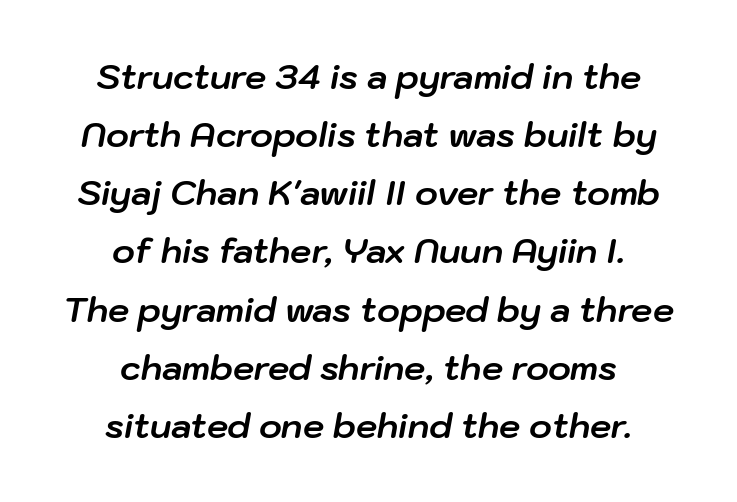
Character widths vary here, with narrow letters taking less room than wide ones. Strokes here are thick enough to call this a true bold. The passage shown has conventional tracking throughout. Unmarked baselines from the first word to the last. The lines in this sample share a center point and differ in where they start and stop. Italic: yes, the glyphs are oblique.
